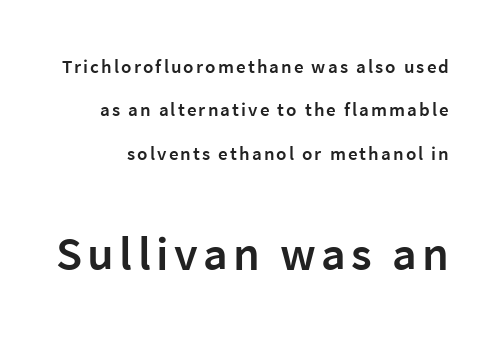
Q: Is the text bold? A: Semi-bold.
Q: Is the text italic (slanted)? A: No, it is upright.
Q: Is the typeface a serif or a sans-serif typeface? A: Sans-serif.
Q: Is the text underlined? A: No.
Q: Is the spacing between lines tight, normal or loose? A: Loose.
Q: Which block of text is set in a larger size, the first (top) or the second (bottom)? A: The second (bottom) one.
Q: Width (condensed, normal, or wide)? A: Normal.
Q: Stroke contrast? A: Low.
Q: x-height? A: Medium.
Q: Monospaced? A: No.
